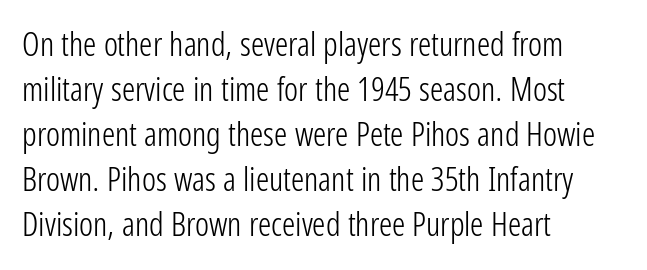
{"serif": "no", "italic": "no", "bold": "no", "weight": "light", "width": "condensed", "stroke_contrast": "low", "x_height": "medium", "monospaced": "no", "underline": "no", "align": "left", "line_spacing": "normal", "line_spacing_ratio": 1.36, "letter_spacing": "normal", "letter_spacing_em": 0.0, "glyph_px": 33}
